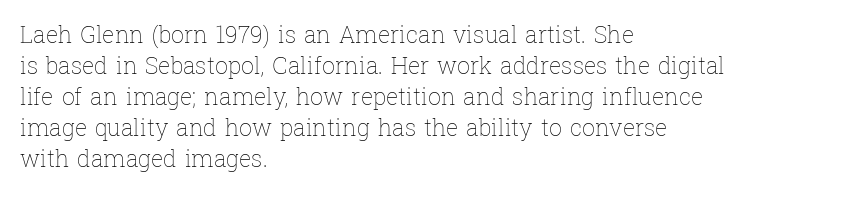
Q: Is the text bold? A: No.
Q: Is the text italic (slanted)? A: No, it is upright.
Q: Is the text underlined? A: No.
Q: How is the paragraph aligned? A: Left-aligned.
Q: Is the spacing between letters normal or unusually wide? A: Normal.
Q: Is the spacing between lines tight, normal or loose? A: Normal.
